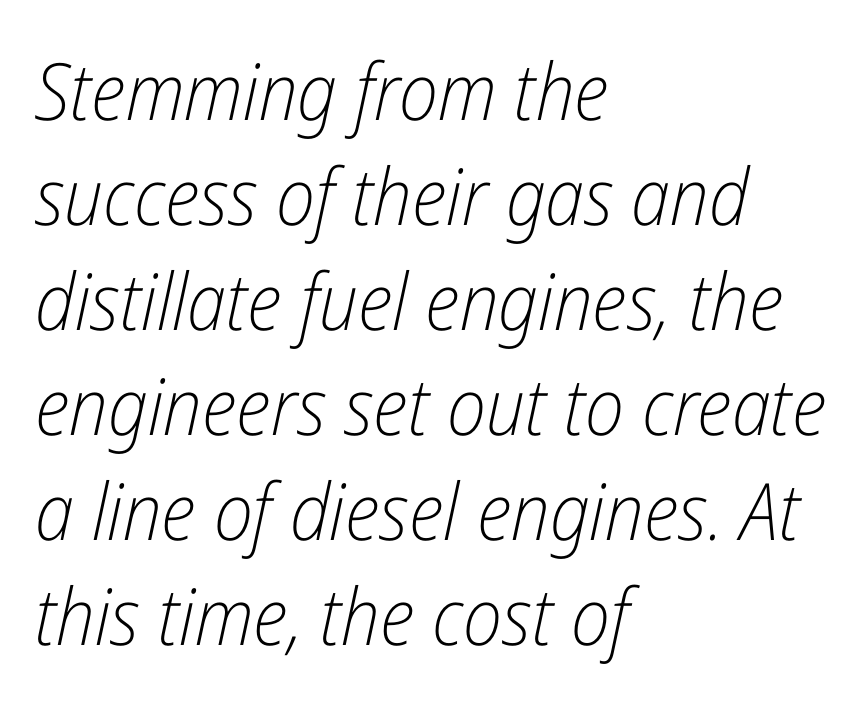
{"italic": "yes", "lean": "right", "slant_degrees": 12, "bold": "no", "weight": "light", "width": "condensed", "stroke_contrast": "low", "x_height": "medium", "monospaced": "no", "underline": "no", "align": "left", "line_spacing": "normal", "line_spacing_ratio": 1.33, "letter_spacing": "normal", "letter_spacing_em": 0.0, "glyph_px": 79}
